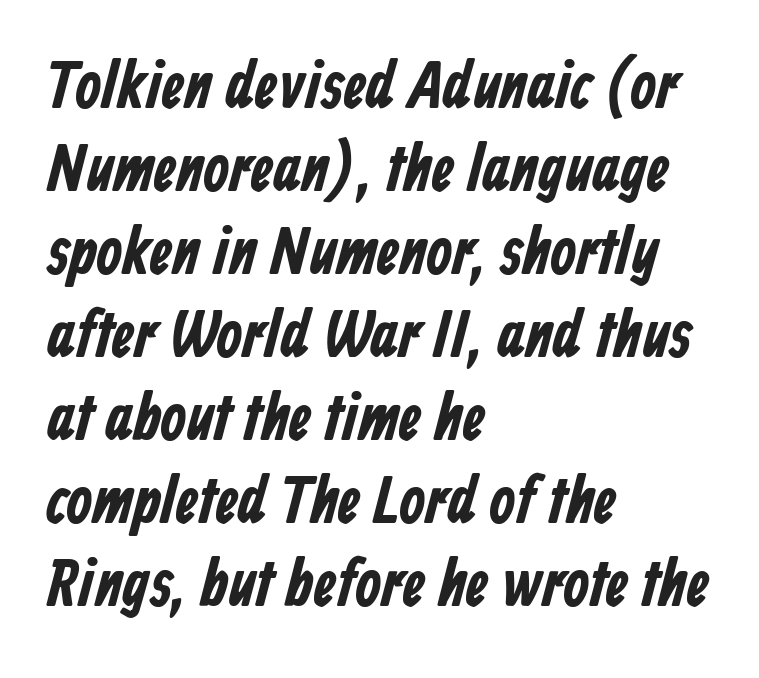
The image shows 67 px bold, condensed sans-serif type; set left-aligned, line spacing 1.24x, normal letter spacing, not underlined; low stroke contrast and a medium x-height.
